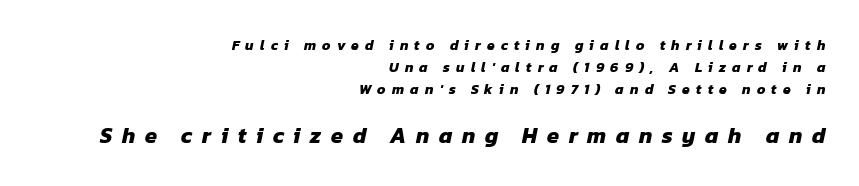
These words are printed bold, with thick strokes throughout. You could only call the tracking loose — the letters float apart. Leftover space on each line is placed entirely before the opening word. The later block is typeset at a bigger size than the earlier block.
